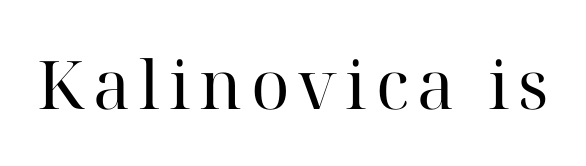
Letters have the restrained weight of plain body copy at most. The rendering uses natural spacing where letterforms have individual widths. Clear beneath every line of the passage. A typesetter would label this face a serif.
